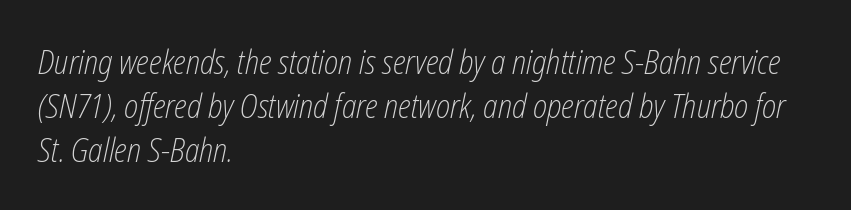
The area under the type is left untouched. The letterforms sit shoulder to shoulder at normal distance. A typesetter would mark this as italic. Whoever set this chose a conventional vertical rhythm. Each line starts at the same left margin while the right side varies.
